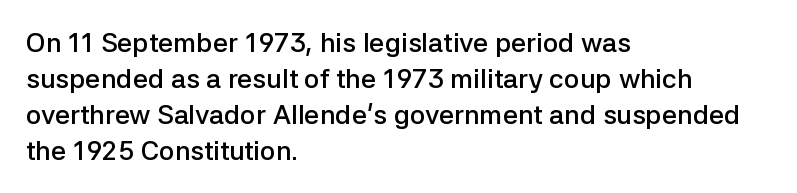
Q: Is the text bold? A: Semi-bold.
Q: Is the text italic (slanted)? A: No, it is upright.
Q: Is the text underlined? A: No.
Q: How is the paragraph aligned? A: Left-aligned.
Q: Is the spacing between letters normal or unusually wide? A: Normal.
Q: Is the spacing between lines tight, normal or loose? A: Normal.
